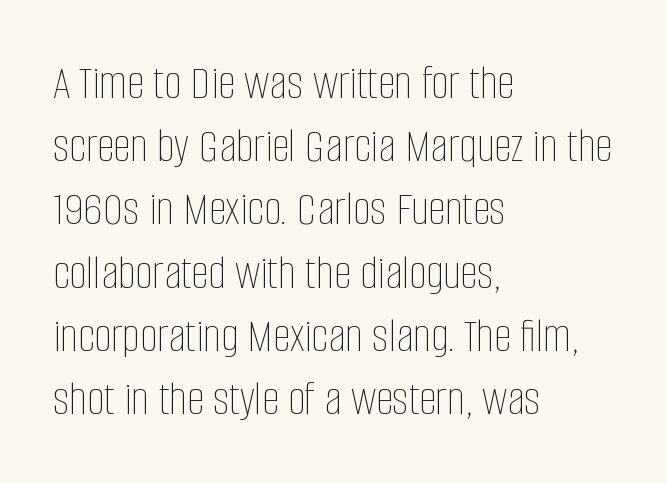
A typesetter would call this zero additional tracking. Characters remain perfectly vertical along every line. Horizontal bands of white between lines are of average thickness. Does the copy run flush right? No — it runs flush left.
